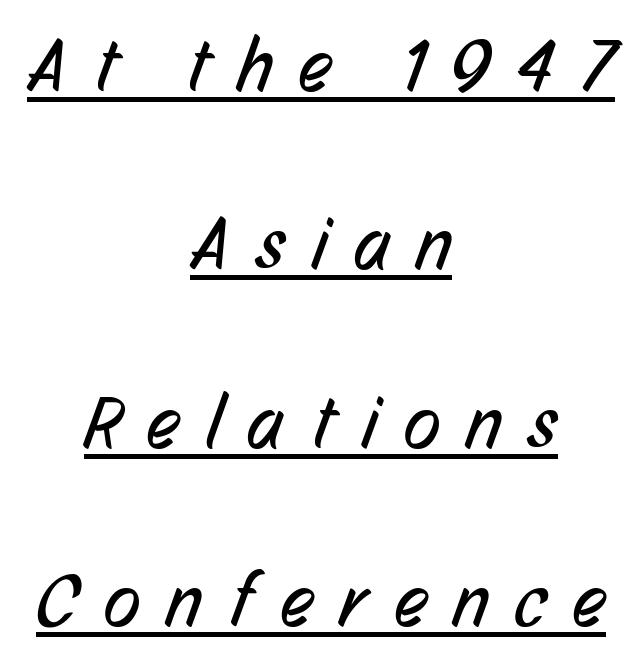
The image shows 75 px regular-weight, condensed sans-serif type; set centered, loose line spacing (2.38x), unusually wide letter spacing (+0.36 em), underlined; low stroke contrast and a medium x-height.
